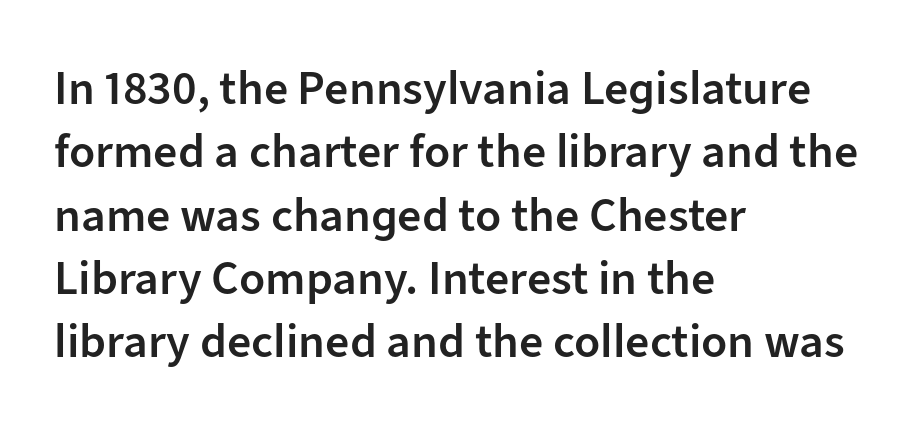
The letterforms sit shoulder to shoulder at normal distance. Are there feet on the stems? There aren't — it's a sans. Descender tails drop into unmarked territory. The rendering uses natural spacing where letterforms have individual widths. The passage shown is semibold, sitting just below true bold. The rendering anchors every line to the left-hand side.
